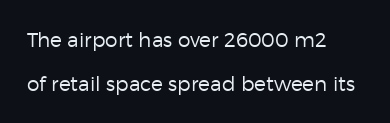
{"italic": "no", "bold": "no", "underline": "no", "align": "left", "line_spacing": "loose", "line_spacing_ratio": 2.2, "letter_spacing": "normal", "letter_spacing_em": 0.0, "glyph_px": 20}
